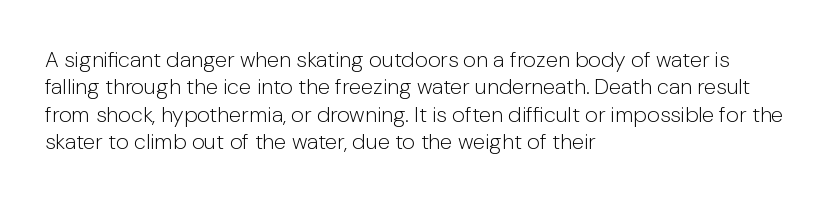
The image shows 22 px text type, upright; set left-aligned, line spacing 1.24x, normal letter spacing, not underlined.
